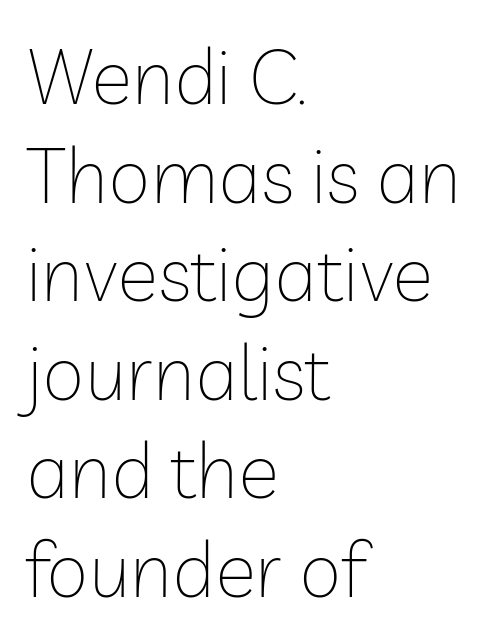
{"serif": "no", "italic": "no", "bold": "no", "weight": "thin", "width": "normal", "stroke_contrast": "low", "x_height": "medium", "monospaced": "no", "underline": "no", "align": "left", "line_spacing": "normal", "line_spacing_ratio": 1.28, "letter_spacing": "normal", "letter_spacing_em": 0.0, "glyph_px": 77}
